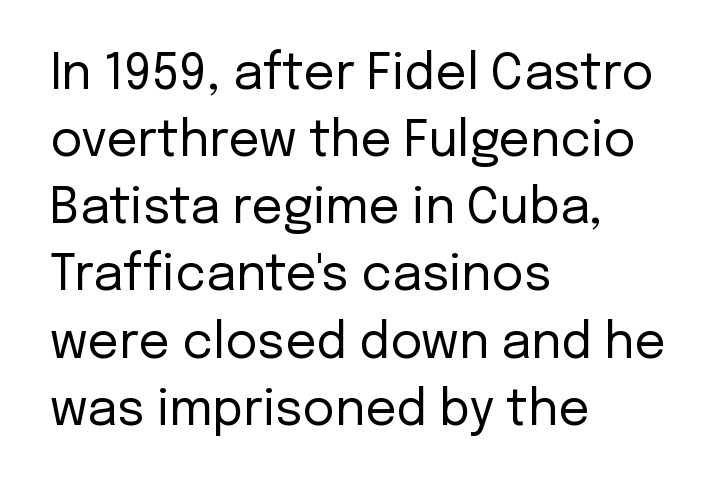
These lines are rendered in a variable-pitch font. The rows are spaced the way most documents space them. Is the letter spacing exaggerated? No — it looks like the ordinary default. The font is comparable to plain body text, perhaps lighter.
